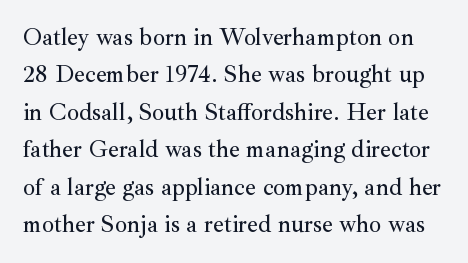
{"italic": "no", "underline": "no", "line_spacing": "normal", "line_spacing_ratio": 1.56, "letter_spacing": "normal", "letter_spacing_em": 0.0, "glyph_px": 24}
